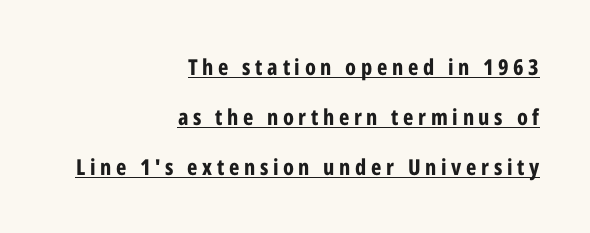
{"italic": "no", "bold": "yes", "underline": "yes", "align": "right", "line_spacing": "loose", "line_spacing_ratio": 2.27, "letter_spacing": "wide", "letter_spacing_em": 0.21, "glyph_px": 22}
